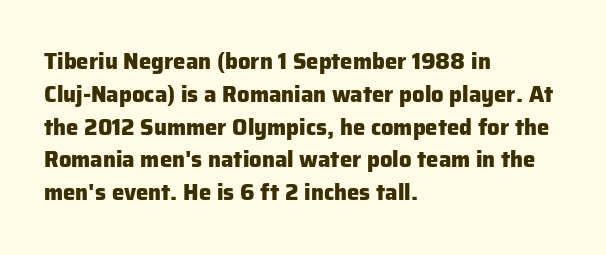
Nobody touched the tracking dial on this one. Alignment: flush left. Tall strokes in this sample are plumb rather than angled. Weight: bold.
